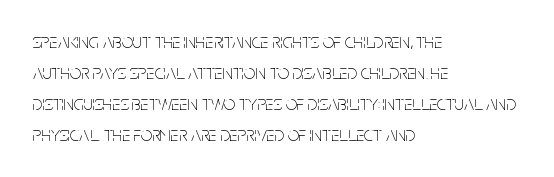
The face looks like a standard text weight, possibly lighter. The type is set solid horizontally, with unmodified tracking. The lettering stays uniformly vertical, giving the passage a roman look. Leading: standard. Casual observation: everything's shoved over to the left.
